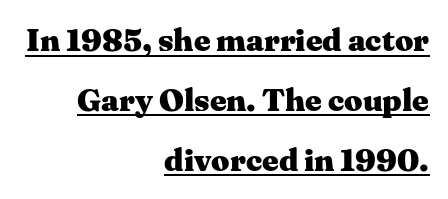
The image shows 32 px heavy, wide serif type, upright; set right-aligned, line spacing 1.87x, normal letter spacing, underlined; medium stroke contrast and a medium x-height.
